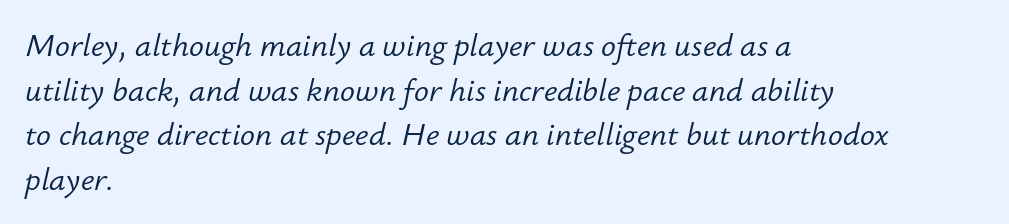
Q: Is the text bold? A: No.
Q: Is the text italic (slanted)? A: Yes, it leans right by about 12 degrees.
Q: Is the text underlined? A: No.
Q: How is the paragraph aligned? A: Left-aligned.
Q: Is the spacing between letters normal or unusually wide? A: Normal.
Q: Is the spacing between lines tight, normal or loose? A: Normal.
Q: Width (condensed, normal, or wide)? A: Normal.
Q: Stroke contrast? A: Low.
Q: x-height? A: Small.
Q: Monospaced? A: No.
